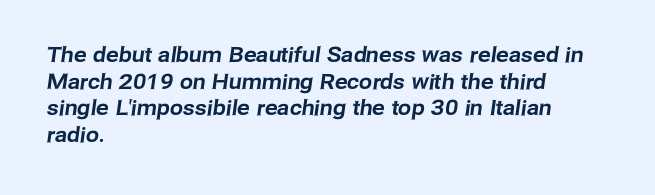
This rendering features lettering with no underline. What's the leading like? Ordinary, nothing unusual. Here the glyphs are tracked normally, forming tight word shapes. Line starts are locked; line ends wander.
